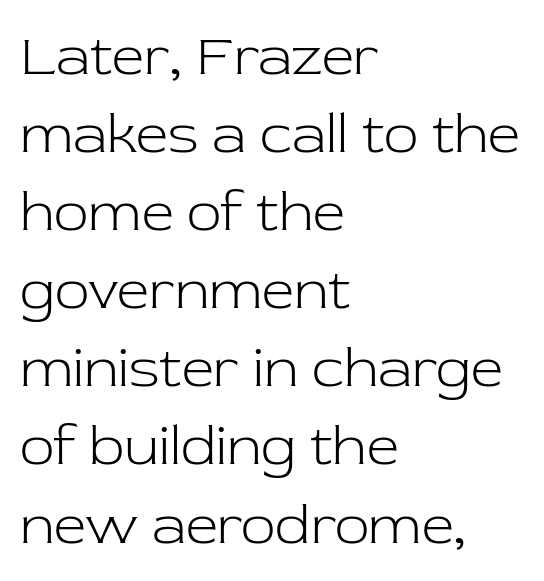
Q: Is the text bold? A: No.
Q: Is the text italic (slanted)? A: No, it is upright.
Q: Is the typeface a serif or a sans-serif typeface? A: Serif.
Q: Is the text underlined? A: No.
Q: How is the paragraph aligned? A: Left-aligned.
Q: Is the spacing between letters normal or unusually wide? A: Normal.
Q: Is the spacing between lines tight, normal or loose? A: Normal.
Q: Width (condensed, normal, or wide)? A: Normal.
Q: Stroke contrast? A: Low.
Q: x-height? A: Medium.
Q: Monospaced? A: No.
